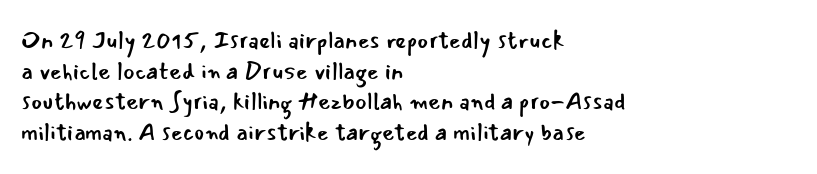
{"italic": "no", "bold": "no", "underline": "no", "align": "left", "line_spacing": "normal", "line_spacing_ratio": 1.28, "letter_spacing": "normal", "letter_spacing_em": 0.0, "glyph_px": 24}
